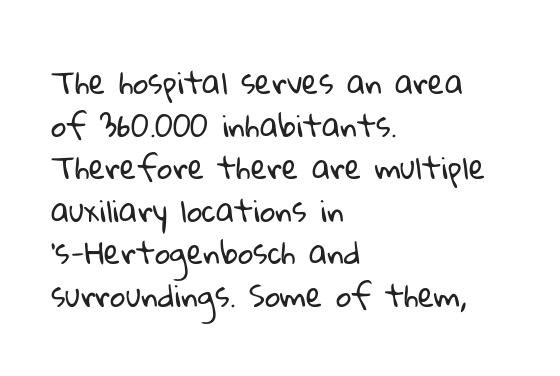
{"serif": "no", "bold": "no", "weight": "regular", "width": "normal", "stroke_contrast": "low", "x_height": "medium", "monospaced": "no", "underline": "no", "align": "left", "line_spacing": "normal", "line_spacing_ratio": 1.42, "letter_spacing": "normal", "letter_spacing_em": 0.0, "glyph_px": 30}
